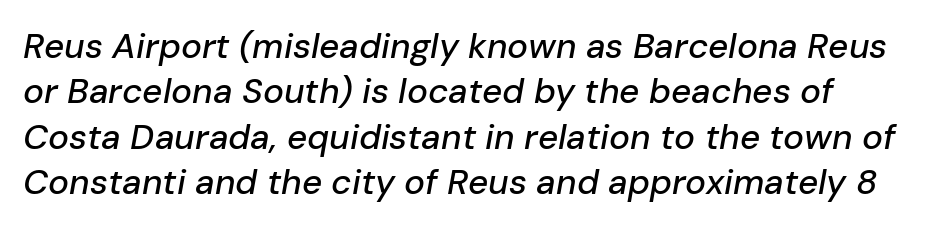
Q: Is the text italic (slanted)? A: Yes, it leans right by about 10 degrees.
Q: Is the text underlined? A: No.
Q: Is the spacing between letters normal or unusually wide? A: Normal.
Q: Is the spacing between lines tight, normal or loose? A: Normal.
Q: Width (condensed, normal, or wide)? A: Normal.
Q: Stroke contrast? A: Low.
Q: x-height? A: Medium.
Q: Monospaced? A: No.
